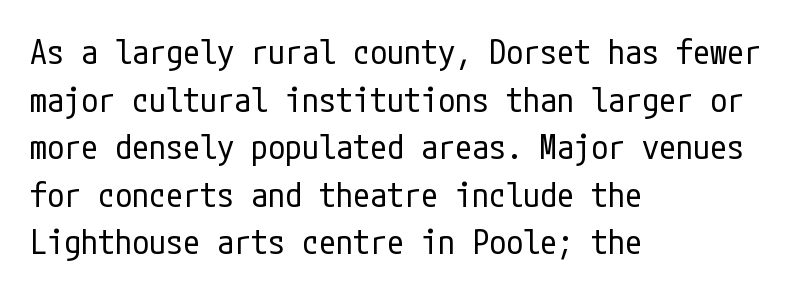
The image shows 34 px regular-weight, condensed sans-serif type, upright; set left-aligned, normal line spacing (1.4x), normal letter spacing, not underlined; low stroke contrast and a medium x-height.
